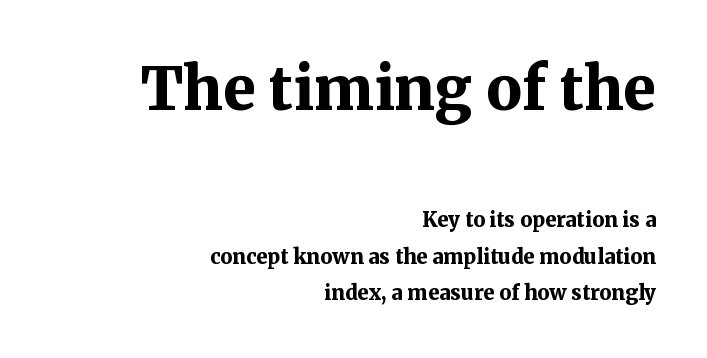
You get the large type first, then a drop to smaller type. The type family on display is of the serif kind. The passage shown is typed in a proportional face where columns would drift. Unlike italic type, these characters show no tilt at all. In terms of weight, the rendering is a true, heavy bold.
